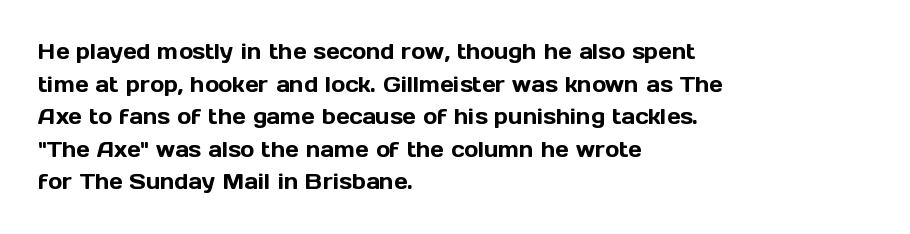
The image shows 21 px text type, upright; set left-aligned, normal line spacing (1.55x), normal letter spacing, not underlined.
